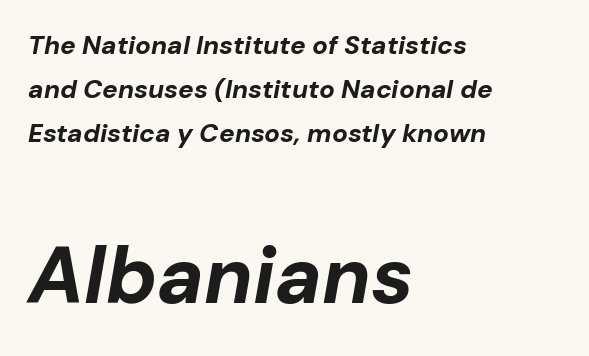
{"italic": "yes", "lean": "right", "slant_degrees": 10, "bold": "yes", "weight": "bold", "width": "normal", "stroke_contrast": "low", "x_height": "medium", "monospaced": "no", "underline": "no", "align": "left", "line_spacing": "normal", "line_spacing_ratio": 1.7, "letter_spacing": "normal", "letter_spacing_em": 0.0, "larger_block": "second", "size_ratio": 3.04, "glyph_px": 79}
